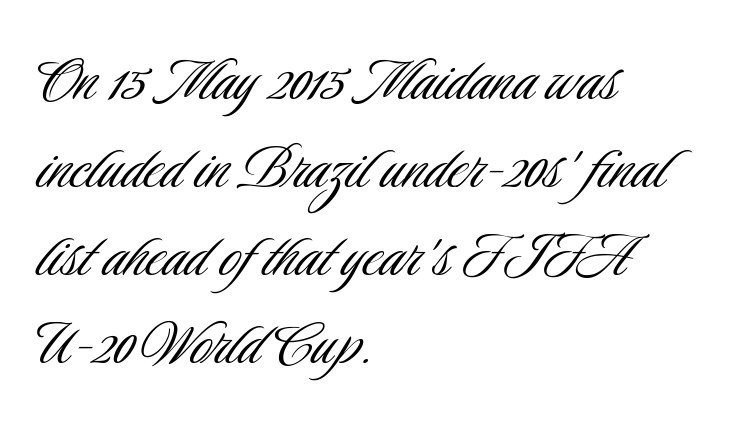
Q: Is the text bold? A: No.
Q: Is the text italic (slanted)? A: Yes.
Q: Is the typeface a serif or a sans-serif typeface? A: Sans-serif.
Q: Is the text underlined? A: No.
Q: How is the paragraph aligned? A: Left-aligned.
Q: Is the spacing between letters normal or unusually wide? A: Normal.
Q: Width (condensed, normal, or wide)? A: Condensed.
Q: Stroke contrast? A: Low.
Q: x-height? A: Small.
Q: Monospaced? A: No.
